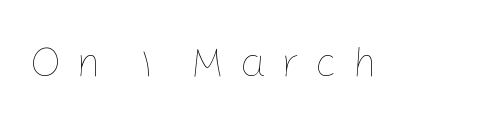
The image shows 42 px thin type, upright; set unusually wide letter spacing (+0.35 em), not underlined; low stroke contrast and a medium x-height.
